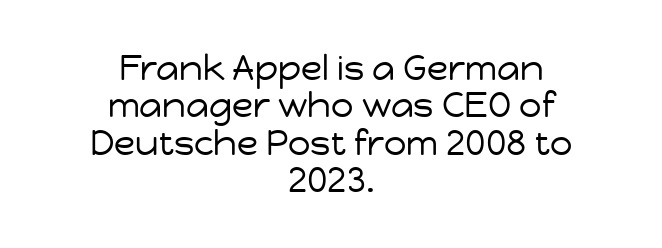
Q: Is the text bold? A: No.
Q: Is the text italic (slanted)? A: No, it is upright.
Q: Is the typeface a serif or a sans-serif typeface? A: Sans-serif.
Q: Is the text underlined? A: No.
Q: How is the paragraph aligned? A: Centered.
Q: Is the spacing between letters normal or unusually wide? A: Normal.
Q: Is the spacing between lines tight, normal or loose? A: Tight.
Q: Width (condensed, normal, or wide)? A: Normal.
Q: Stroke contrast? A: Low.
Q: x-height? A: Medium.
Q: Monospaced? A: No.
